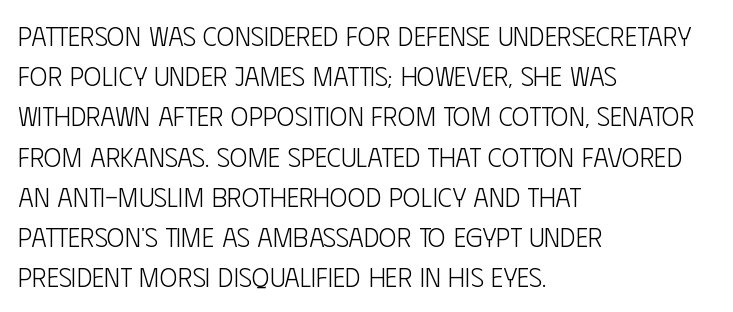
The image shows 27 px text type, upright; set left-aligned, normal line spacing (1.49x), normal letter spacing, not underlined.
